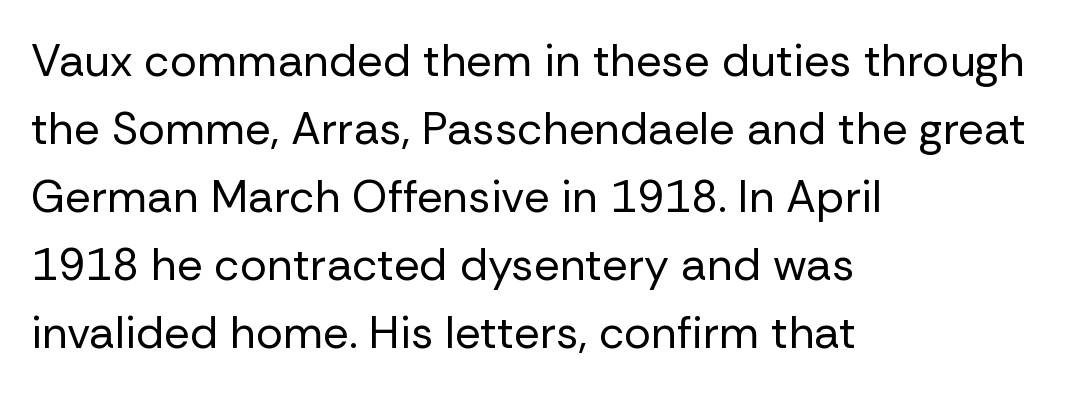
Q: Is the text bold? A: No.
Q: Is the text italic (slanted)? A: No, it is upright.
Q: Is the typeface a serif or a sans-serif typeface? A: Sans-serif.
Q: Is the text underlined? A: No.
Q: How is the paragraph aligned? A: Left-aligned.
Q: Is the spacing between letters normal or unusually wide? A: Normal.
Q: Is the spacing between lines tight, normal or loose? A: Normal.
Q: Width (condensed, normal, or wide)? A: Normal.
Q: Stroke contrast? A: Low.
Q: x-height? A: Medium.
Q: Monospaced? A: No.
